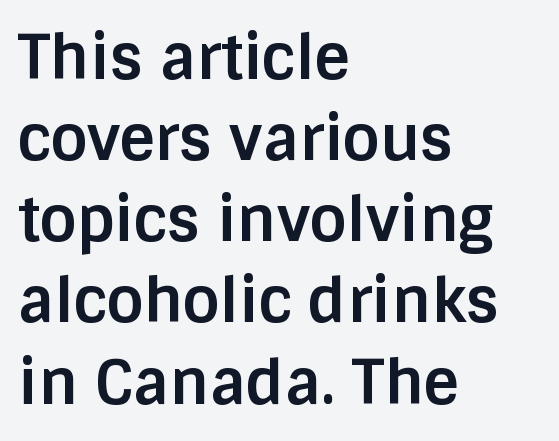
The image shows 61 px bold sans-serif type, upright; set left-aligned, normal line spacing (1.33x), normal letter spacing, not underlined; low stroke contrast and a large x-height.
